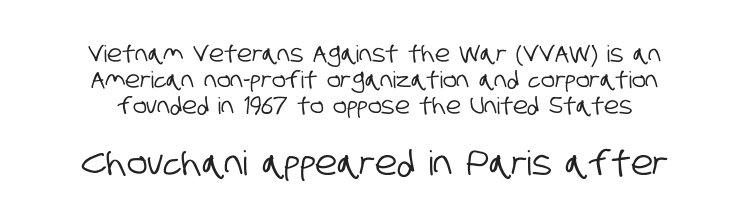
{"serif": "no", "width": "condensed", "stroke_contrast": "low", "x_height": "large", "monospaced": "no", "underline": "no", "line_spacing": "tight", "line_spacing_ratio": 1.12, "letter_spacing": "normal", "letter_spacing_em": 0.0, "larger_block": "second", "size_ratio": 1.48, "glyph_px": 34}
